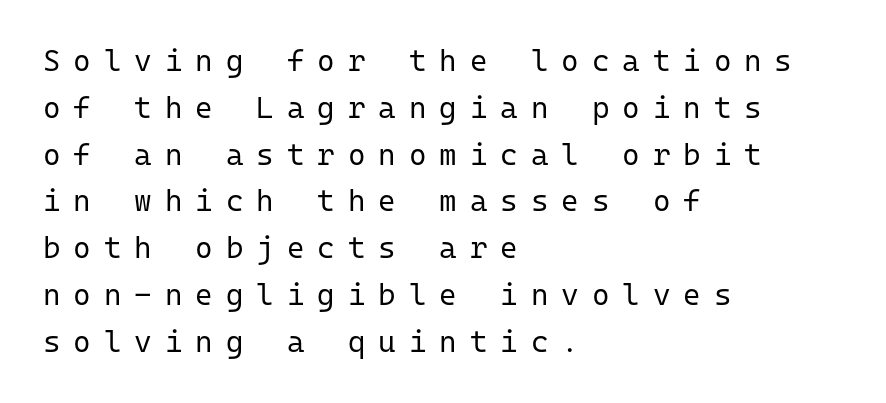
Do the characters align in a grid? Yes, the font is monospaced. The typesetting does not lean heavy: it is not bold. Vertical strokes here are truly vertical. How are the letters spaced? Widely, with obvious added tracking. Is the block centered? No — it sits flush against the left margin. The letters carry no serifs — their stems end cleanly without finishing strokes.
